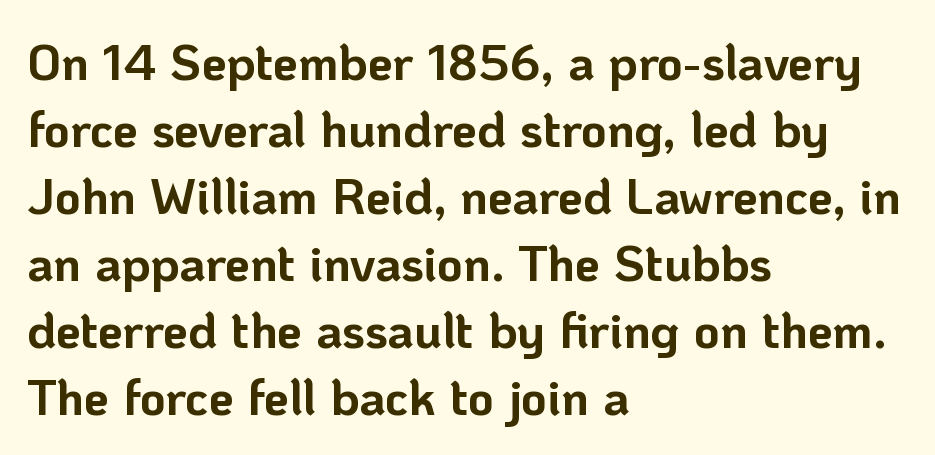
Q: Is the text bold? A: Yes.
Q: Is the text italic (slanted)? A: No, it is upright.
Q: Is the typeface a serif or a sans-serif typeface? A: Sans-serif.
Q: Is the text underlined? A: No.
Q: How is the paragraph aligned? A: Left-aligned.
Q: Is the spacing between letters normal or unusually wide? A: Normal.
Q: Is the spacing between lines tight, normal or loose? A: Normal.
Q: Width (condensed, normal, or wide)? A: Normal.
Q: Stroke contrast? A: Low.
Q: x-height? A: Medium.
Q: Monospaced? A: No.
